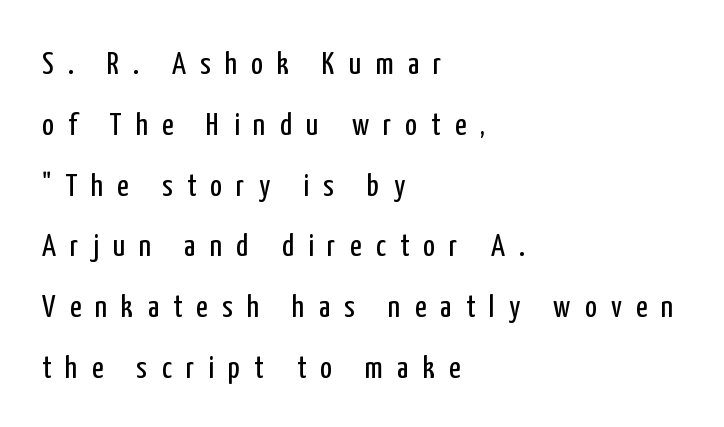
The image shows 32 px regular-weight, condensed sans-serif type, upright; set left-aligned, loose line spacing (1.9x), unusually wide letter spacing (+0.44 em), not underlined; low stroke contrast and a medium x-height.
